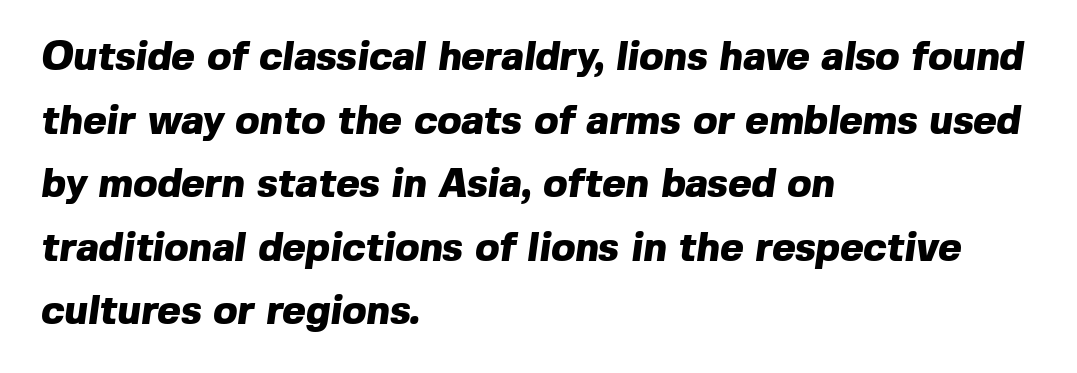
Serifs: no, the terminals of the letterforms are clean. Each line starts at the same left margin while the right side varies. These lines sit exactly where default settings would place them. The passage shown is typed in a proportional face where columns would drift. The space beneath each line is pristine and unruled. This rendering leaves character spacing at its baseline value.
